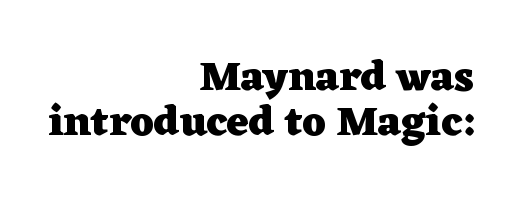
{"serif": "yes", "italic": "no", "bold": "yes", "weight": "heavy", "width": "wide", "stroke_contrast": "low", "x_height": "medium", "monospaced": "no", "underline": "no", "align": "right", "line_spacing": "tight", "line_spacing_ratio": 1.06, "letter_spacing": "normal", "letter_spacing_em": 0.0, "glyph_px": 42}
